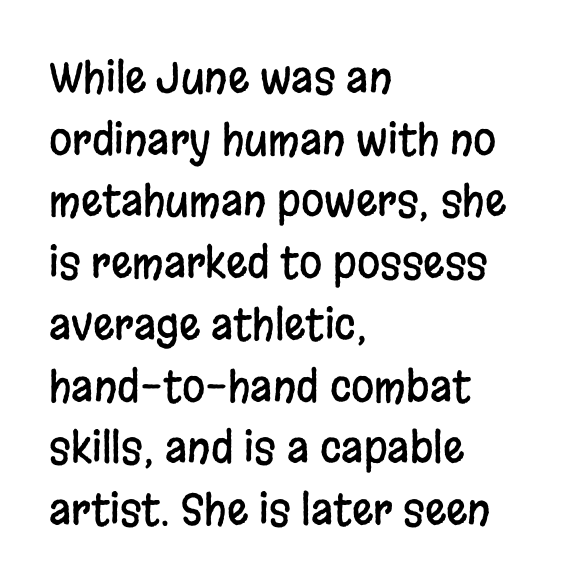
Q: Is the text italic (slanted)? A: No, it is upright.
Q: Is the typeface a serif or a sans-serif typeface? A: Sans-serif.
Q: Is the text underlined? A: No.
Q: How is the paragraph aligned? A: Left-aligned.
Q: Is the spacing between letters normal or unusually wide? A: Normal.
Q: Is the spacing between lines tight, normal or loose? A: Normal.
Q: Width (condensed, normal, or wide)? A: Condensed.
Q: Stroke contrast? A: Low.
Q: x-height? A: Large.
Q: Monospaced? A: No.
